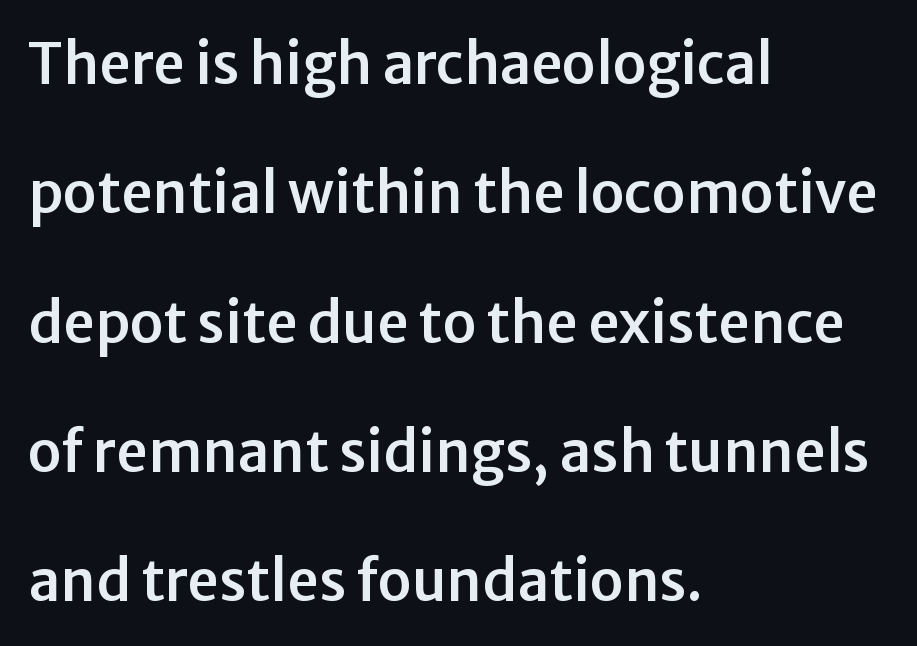
The image shows 56 px sans-serif type, upright; set left-aligned, loose line spacing (2.31x), normal letter spacing, not underlined; low stroke contrast and a medium x-height.
